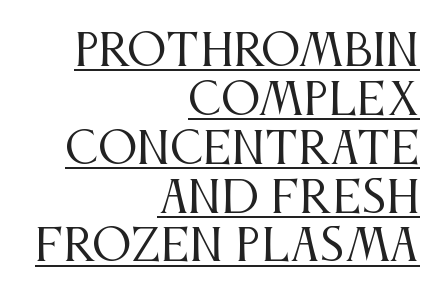
{"serif": "yes", "italic": "no", "bold": "no", "weight": "regular", "width": "condensed", "stroke_contrast": "medium", "x_height": "large", "monospaced": "no", "underline": "yes", "align": "right", "line_spacing": "tight", "line_spacing_ratio": 1.11, "letter_spacing": "normal", "letter_spacing_em": 0.0, "glyph_px": 44}
